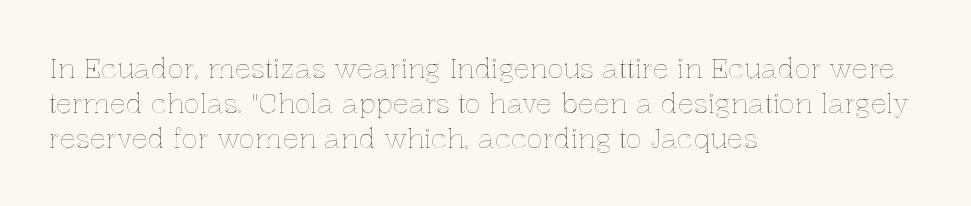
The image shows 27 px text type, upright; set left-aligned, normal line spacing (1.29x), normal letter spacing, not underlined.
